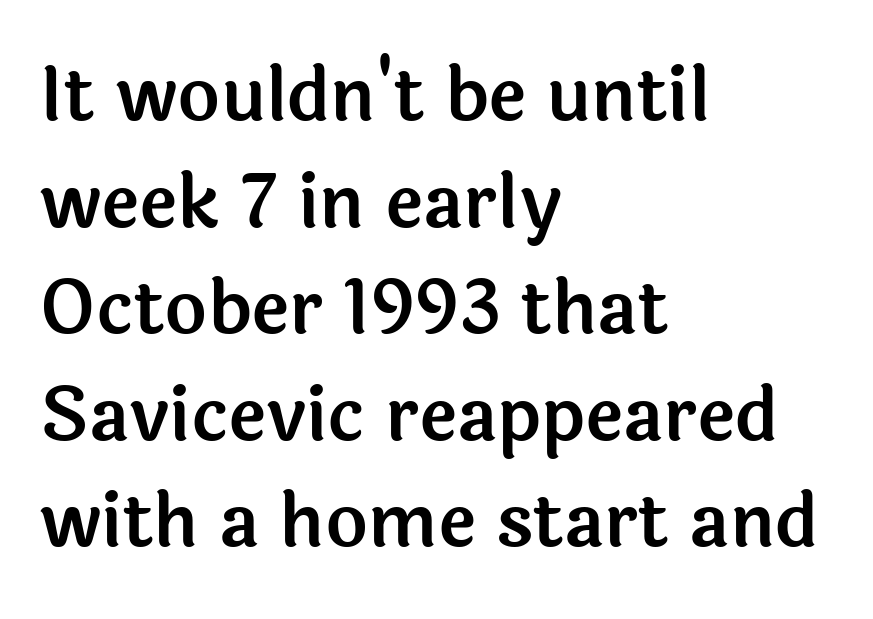
{"serif": "no", "italic": "no", "width": "normal", "x_height": "medium", "monospaced": "no", "underline": "no", "align": "left", "line_spacing": "normal", "line_spacing_ratio": 1.46, "letter_spacing": "normal", "letter_spacing_em": 0.0, "glyph_px": 73}
